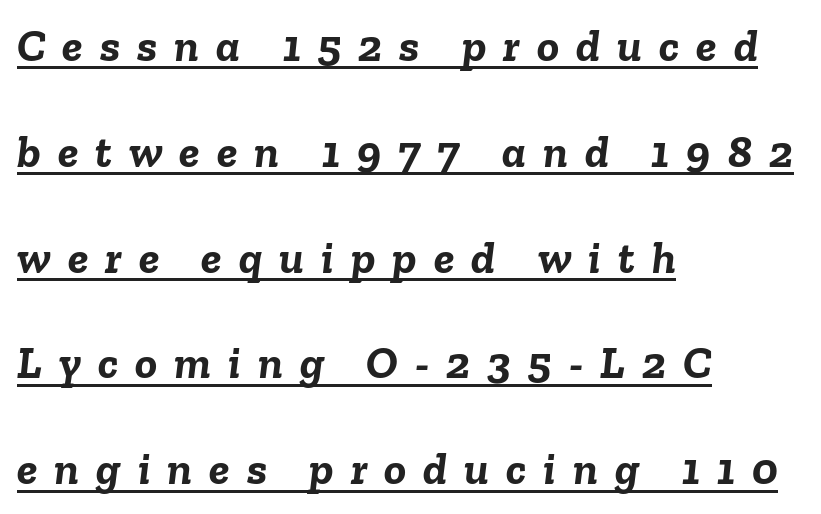
Heavy-handed strokes throughout: this text is bold. Casual observation: everything's shoved over to the left. Characters follow at a spacing far wider than the type designer built in. Looks like regular typesetting: each glyph gets only the width it needs. When letters slant like this, we call the style italic. Compared with typical paragraphs, the rows here are farther apart.
